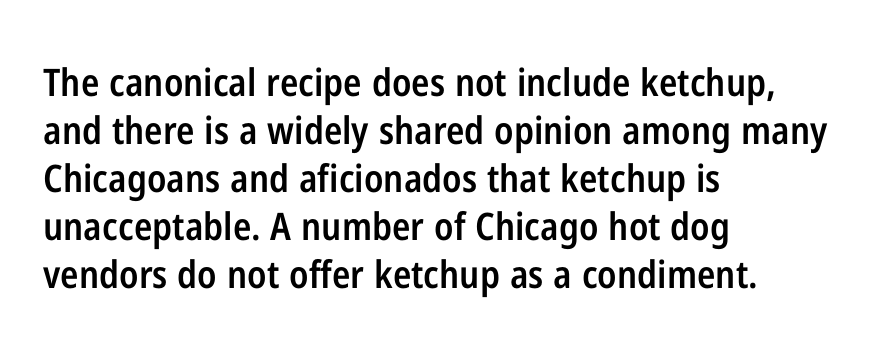
{"serif": "no", "italic": "no", "bold": "semi", "weight": "semibold", "width": "condensed", "stroke_contrast": "low", "x_height": "medium", "monospaced": "no", "underline": "no", "align": "left", "line_spacing": "normal", "line_spacing_ratio": 1.26, "letter_spacing": "normal", "letter_spacing_em": 0.0, "glyph_px": 38}
